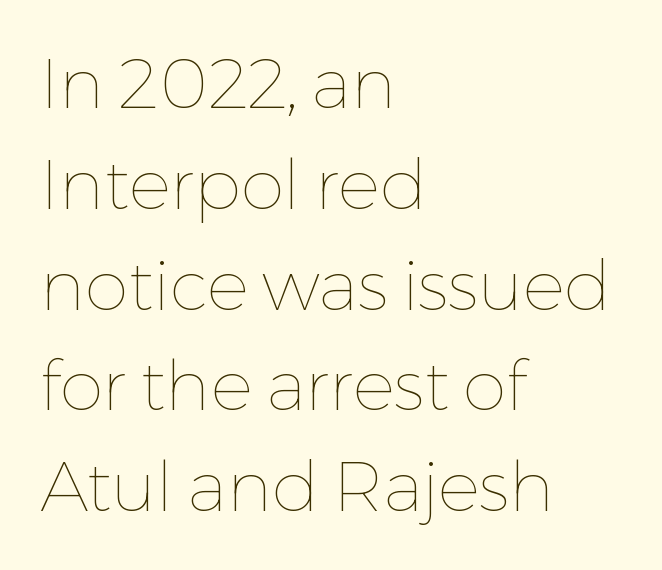
{"italic": "no", "bold": "no", "weight": "thin", "width": "normal", "stroke_contrast": "low", "x_height": "medium", "monospaced": "no", "underline": "no", "align": "left", "line_spacing": "normal", "line_spacing_ratio": 1.44, "letter_spacing": "normal", "letter_spacing_em": 0.0, "glyph_px": 70}
